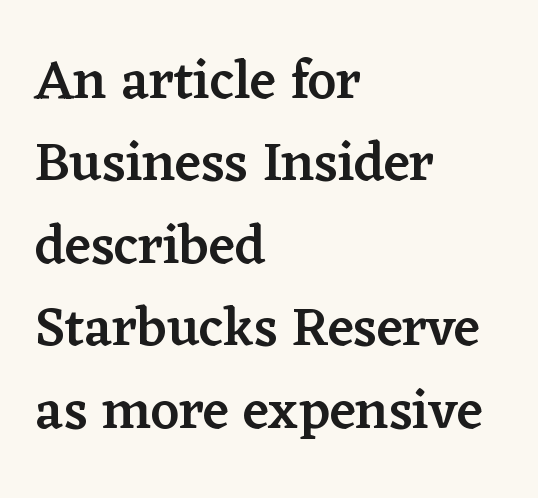
Q: Is the text bold? A: Semi-bold.
Q: Is the text italic (slanted)? A: No, it is upright.
Q: Is the typeface a serif or a sans-serif typeface? A: Serif.
Q: Is the text underlined? A: No.
Q: How is the paragraph aligned? A: Left-aligned.
Q: Is the spacing between letters normal or unusually wide? A: Normal.
Q: Is the spacing between lines tight, normal or loose? A: Normal.
Q: Width (condensed, normal, or wide)? A: Normal.
Q: Stroke contrast? A: Low.
Q: x-height? A: Medium.
Q: Monospaced? A: No.
